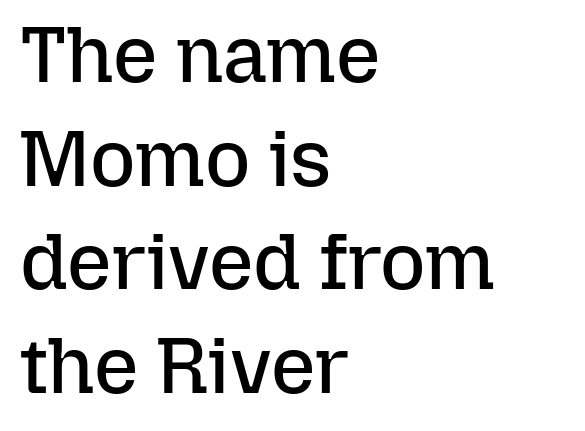
The image shows 78 px regular-weight type, upright; set left-aligned, normal line spacing (1.33x), normal letter spacing, not underlined; low stroke contrast and a medium x-height.
